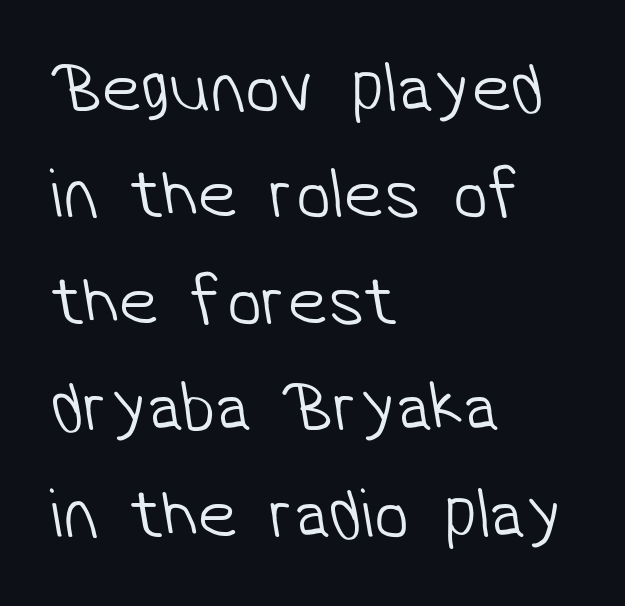
The image shows 71 px light sans-serif type; set left-aligned, normal line spacing (1.5x), normal letter spacing, not underlined; low stroke contrast and a medium x-height.
